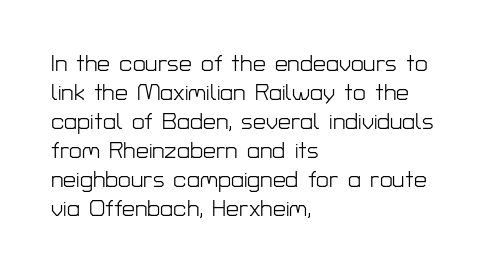
Q: Is the text bold? A: No.
Q: Is the text italic (slanted)? A: No, it is upright.
Q: Is the text underlined? A: No.
Q: How is the paragraph aligned? A: Left-aligned.
Q: Is the spacing between letters normal or unusually wide? A: Normal.
Q: Is the spacing between lines tight, normal or loose? A: Normal.
